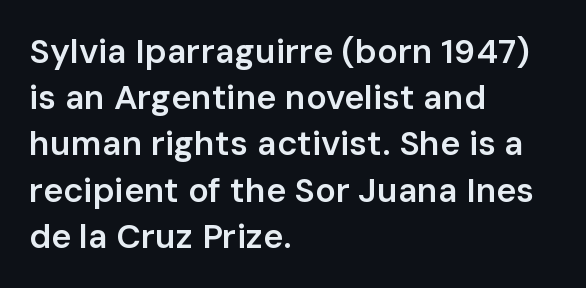
Q: Is the text bold? A: Semi-bold.
Q: Is the text italic (slanted)? A: No, it is upright.
Q: Is the typeface a serif or a sans-serif typeface? A: Sans-serif.
Q: Is the text underlined? A: No.
Q: How is the paragraph aligned? A: Left-aligned.
Q: Is the spacing between letters normal or unusually wide? A: Normal.
Q: Is the spacing between lines tight, normal or loose? A: Normal.
Q: Width (condensed, normal, or wide)? A: Normal.
Q: Stroke contrast? A: Low.
Q: x-height? A: Medium.
Q: Monospaced? A: No.
